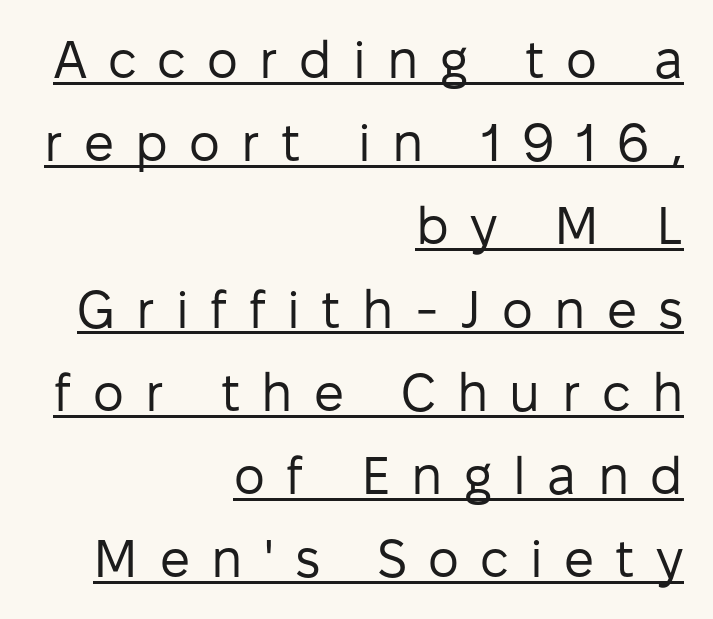
{"serif": "no", "italic": "no", "bold": "no", "weight": "regular", "width": "normal", "stroke_contrast": "low", "x_height": "medium", "monospaced": "no", "underline": "yes", "align": "right", "line_spacing": "normal", "line_spacing_ratio": 1.57, "letter_spacing": "wide", "letter_spacing_em": 0.4, "glyph_px": 53}
